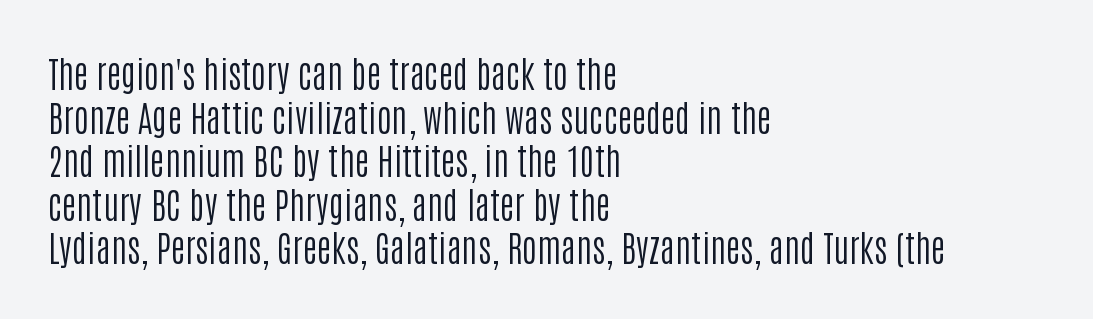
Q: Is the text bold? A: No.
Q: Is the text italic (slanted)? A: No, it is upright.
Q: Is the typeface a serif or a sans-serif typeface? A: Sans-serif.
Q: Is the text underlined? A: No.
Q: How is the paragraph aligned? A: Left-aligned.
Q: Is the spacing between letters normal or unusually wide? A: Normal.
Q: Width (condensed, normal, or wide)? A: Condensed.
Q: Stroke contrast? A: Low.
Q: x-height? A: Large.
Q: Monospaced? A: No.
